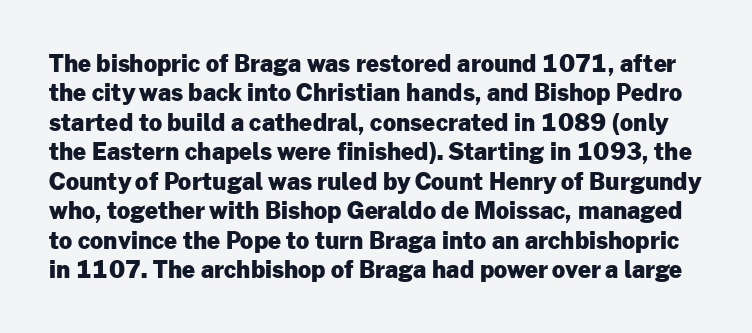
Regarding leading, the lines here are spaced in the standard way. Set as a true bold cut, around the 700 mark. Quick note: underline off. This sample uses an upright cut, with every glyph sitting square on the baseline.
